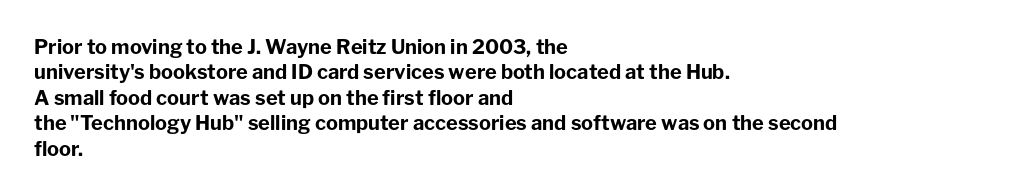
Q: Is the text bold? A: Yes.
Q: Is the text italic (slanted)? A: No, it is upright.
Q: Is the text underlined? A: No.
Q: How is the paragraph aligned? A: Left-aligned.
Q: Is the spacing between letters normal or unusually wide? A: Normal.
Q: Is the spacing between lines tight, normal or loose? A: Normal.
